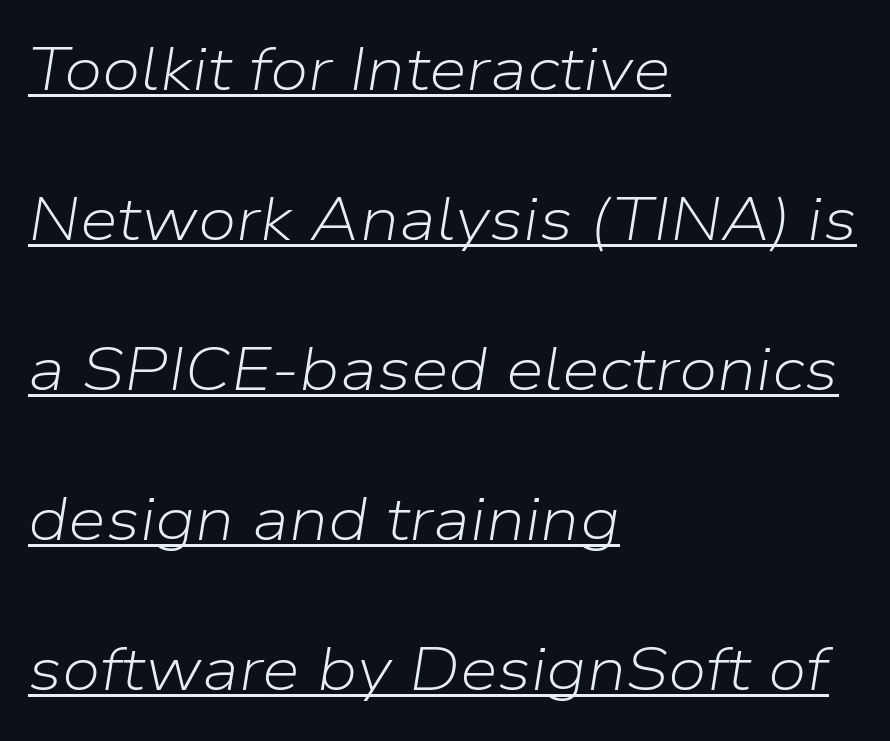
{"italic": "yes", "lean": "right", "slant_degrees": 9, "bold": "no", "weight": "light", "width": "normal", "stroke_contrast": "low", "x_height": "medium", "monospaced": "no", "underline": "yes", "align": "left", "line_spacing": "loose", "line_spacing_ratio": 2.46, "letter_spacing": "normal", "letter_spacing_em": 0.0, "glyph_px": 61}
